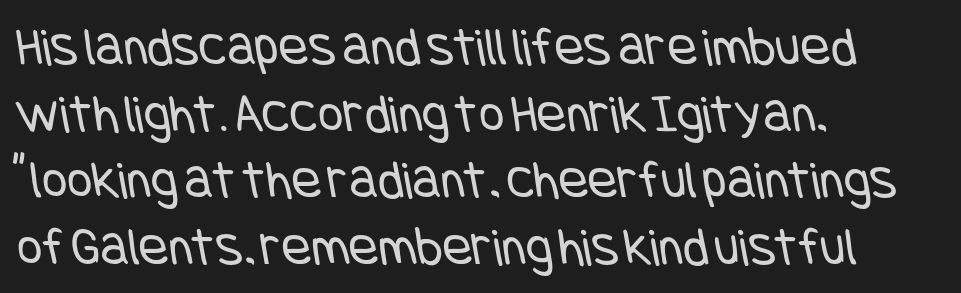
{"serif": "no", "bold": "no", "weight": "regular", "width": "condensed", "stroke_contrast": "low", "x_height": "large", "underline": "no", "align": "left", "line_spacing_ratio": 1.21, "letter_spacing": "normal", "letter_spacing_em": 0.0, "glyph_px": 55}
